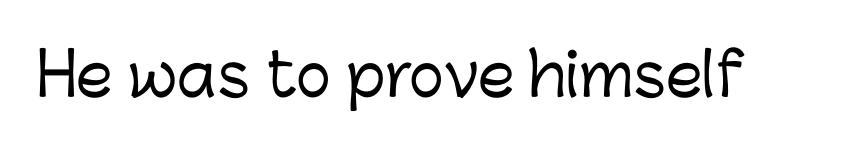
Q: Is the text italic (slanted)? A: No, it is upright.
Q: Is the typeface a serif or a sans-serif typeface? A: Sans-serif.
Q: Is the text underlined? A: No.
Q: Is the spacing between letters normal or unusually wide? A: Normal.
Q: Width (condensed, normal, or wide)? A: Normal.
Q: Stroke contrast? A: Low.
Q: x-height? A: Medium.
Q: Monospaced? A: No.
